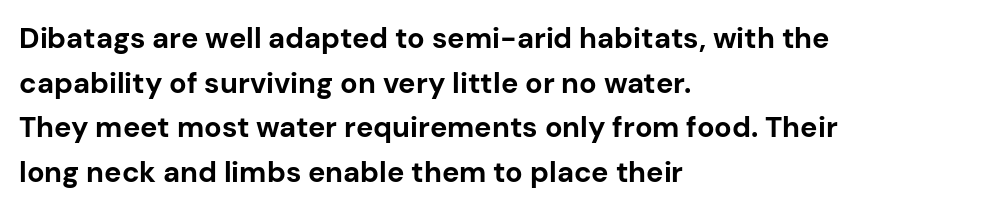
Q: Is the text bold? A: Yes.
Q: Is the text italic (slanted)? A: No, it is upright.
Q: Is the typeface a serif or a sans-serif typeface? A: Sans-serif.
Q: Is the text underlined? A: No.
Q: How is the paragraph aligned? A: Left-aligned.
Q: Is the spacing between letters normal or unusually wide? A: Normal.
Q: Is the spacing between lines tight, normal or loose? A: Normal.
Q: Width (condensed, normal, or wide)? A: Normal.
Q: Stroke contrast? A: Low.
Q: x-height? A: Medium.
Q: Monospaced? A: No.
